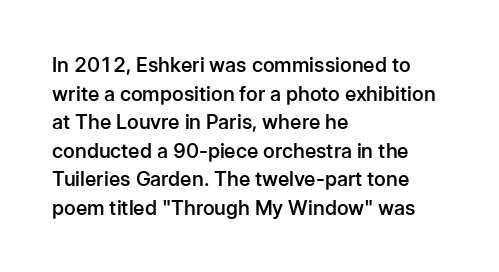
The image shows 20 px text type, upright; set left-aligned, normal line spacing (1.43x), normal letter spacing, not underlined.
